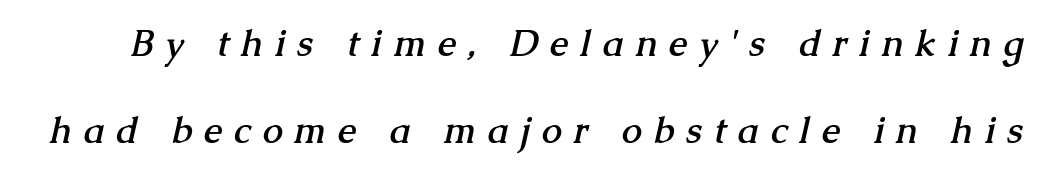
A clean baseline with only descenders dipping below it. Rows of type keep a wide berth in the vertical direction. The type family on display is of the serif kind. The letters are spread apart with noticeably loose tracking.
